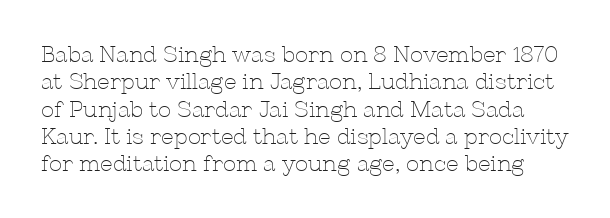
The image shows 22 px text type, upright; set line spacing 1.24x, normal letter spacing, not underlined.
